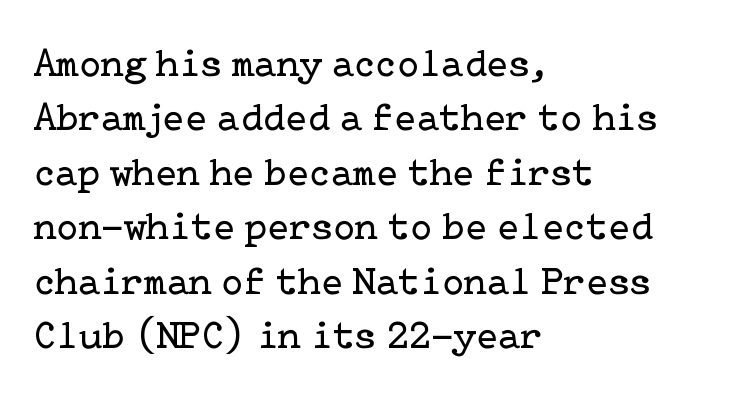
{"serif": "yes", "italic": "no", "bold": "no", "weight": "regular", "width": "normal", "stroke_contrast": "low", "x_height": "medium", "underline": "no", "align": "left", "line_spacing": "normal", "line_spacing_ratio": 1.36, "letter_spacing": "normal", "letter_spacing_em": 0.0, "glyph_px": 40}
